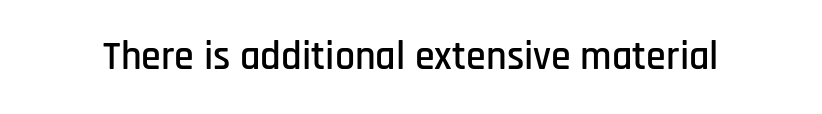
Decoration check: the copy has no underline. The face used here is a sans, in the tradition of grotesques and geometrics. This is roman type, the default non-slanted kind. Character widths vary here, with narrow letters taking less room than wide ones. Observe the ordinary spacing: letters are neighbours, not strangers.
